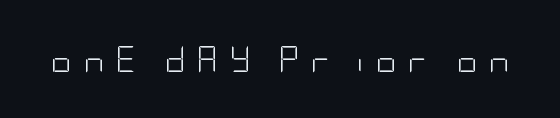
The letters stand upright; this is a roman face. Descenders are the only things crossing below the line. The face used here is rendered with a markedly widened letterfit. The face looks like a standard text weight, possibly lighter.
